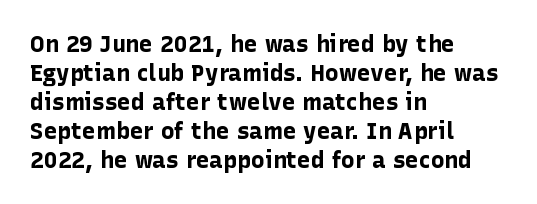
The typography opts for an upright posture over an oblique one. What weight is shown? A full bold with thick strokes. How would I describe the line gaps? Plain and ordinary. Each line starts at the same left margin while the right side varies.
